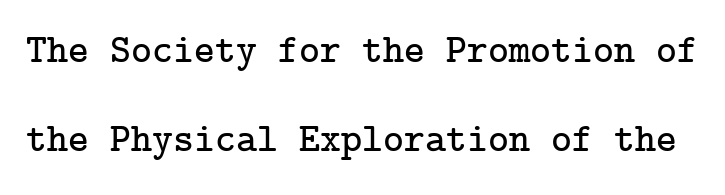
These lines were composed using upright roman letters. How are the letters spaced? Ordinarily, with no added tracking. Interline gaps are noticeably wide in this sample. The gap between lines stays unmarked. Check where the strokes stop: tiny serifs finish them off.
